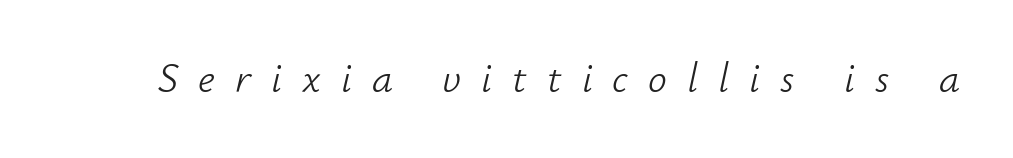
{"italic": "yes", "lean": "right", "slant_degrees": 12, "bold": "no", "weight": "light", "width": "normal", "stroke_contrast": "low", "x_height": "small", "monospaced": "no", "underline": "no", "letter_spacing": "wide", "letter_spacing_em": 0.48, "glyph_px": 42}
